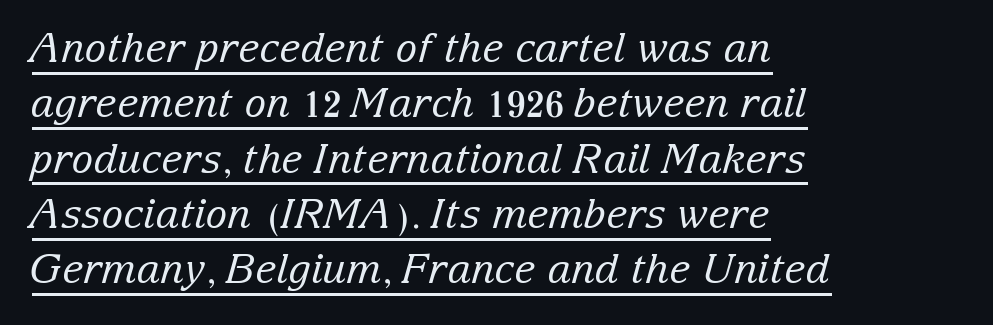
The rendering uses natural spacing where letterforms have individual widths. Compared with typical paragraphs, the rows here are spaced about the same. An italicized treatment has been applied to the whole sample. The letters carry serifs — small finishing strokes at the ends of their stems.
